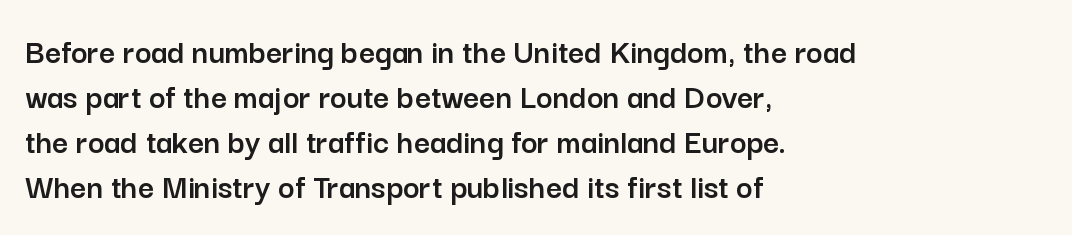
{"serif": "no", "italic": "no", "width": "normal", "stroke_contrast": "low", "x_height": "medium", "monospaced": "no", "underline": "no", "align": "left", "line_spacing": "normal", "line_spacing_ratio": 1.29, "letter_spacing": "normal", "letter_spacing_em": 0.0, "glyph_px": 35}
